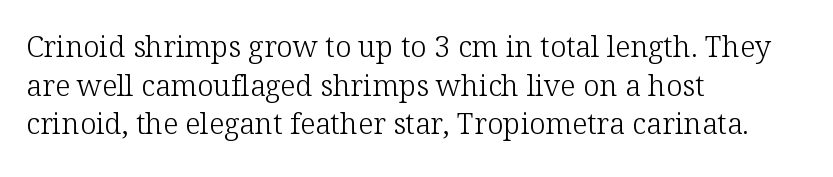
The image shows 29 px light serif type, upright; set left-aligned, normal line spacing (1.33x), normal letter spacing, not underlined; low stroke contrast and a medium x-height.
